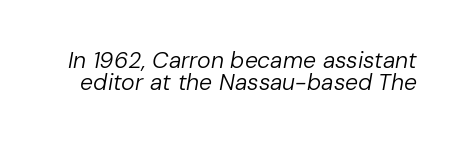
Q: Is the text bold? A: No.
Q: Is the text italic (slanted)? A: Yes, it leans right by about 10 degrees.
Q: Is the text underlined? A: No.
Q: Is the spacing between letters normal or unusually wide? A: Normal.
Q: Is the spacing between lines tight, normal or loose? A: Tight.
